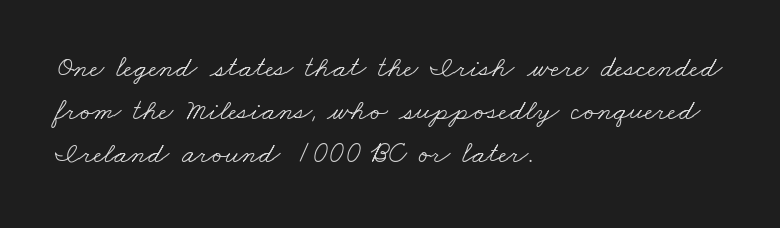
The image shows 30 px light, wide serif type; set left-aligned, normal line spacing (1.44x), normal letter spacing, not underlined; low stroke contrast and a small x-height.
